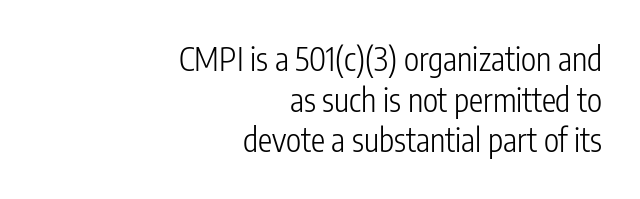
Q: Is the text bold? A: No.
Q: Is the text italic (slanted)? A: No, it is upright.
Q: Is the typeface a serif or a sans-serif typeface? A: Sans-serif.
Q: Is the text underlined? A: No.
Q: How is the paragraph aligned? A: Right-aligned.
Q: Is the spacing between letters normal or unusually wide? A: Normal.
Q: Is the spacing between lines tight, normal or loose? A: Normal.
Q: Width (condensed, normal, or wide)? A: Condensed.
Q: Stroke contrast? A: Low.
Q: x-height? A: Medium.
Q: Monospaced? A: No.
